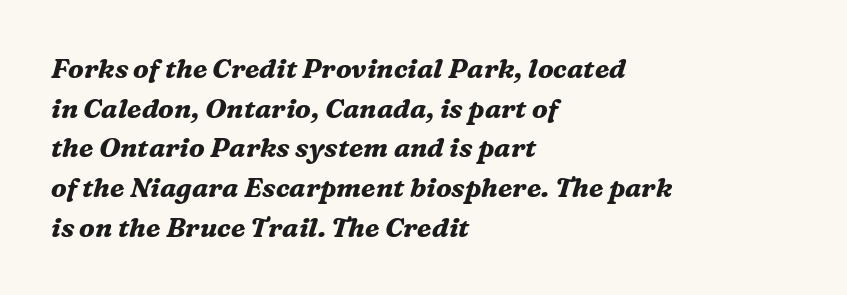
The image shows 27 px bold type, italic (leaning right); set left-aligned, normal line spacing (1.47x), normal letter spacing, not underlined.
